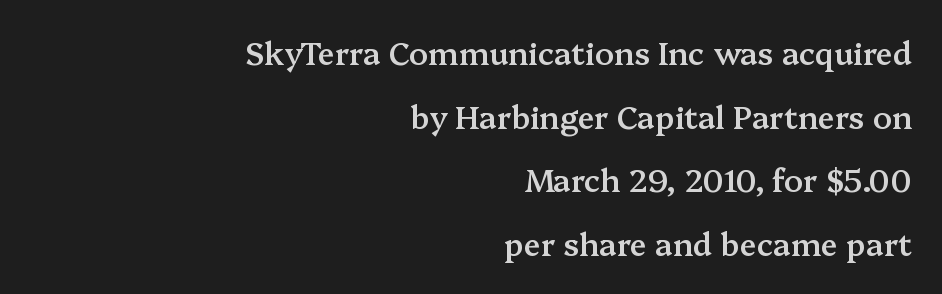
Q: Is the text bold? A: Semi-bold.
Q: Is the text italic (slanted)? A: No, it is upright.
Q: Is the typeface a serif or a sans-serif typeface? A: Serif.
Q: Is the text underlined? A: No.
Q: How is the paragraph aligned? A: Right-aligned.
Q: Is the spacing between letters normal or unusually wide? A: Normal.
Q: Is the spacing between lines tight, normal or loose? A: Loose.
Q: Width (condensed, normal, or wide)? A: Normal.
Q: Stroke contrast? A: Medium.
Q: x-height? A: Medium.
Q: Monospaced? A: No.
